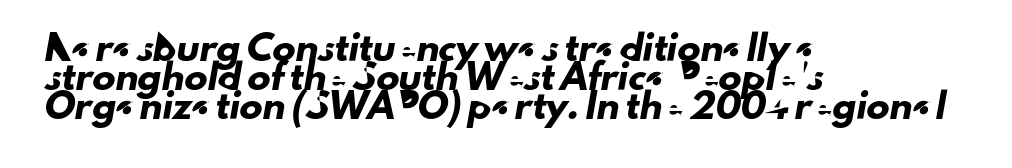
Glyph-to-glyph distance matches everyday printed text. Short and long lines alike share a common starting point at left. Check the space under the baseline: it is left empty. These lines sit exactly where default settings would place them.
